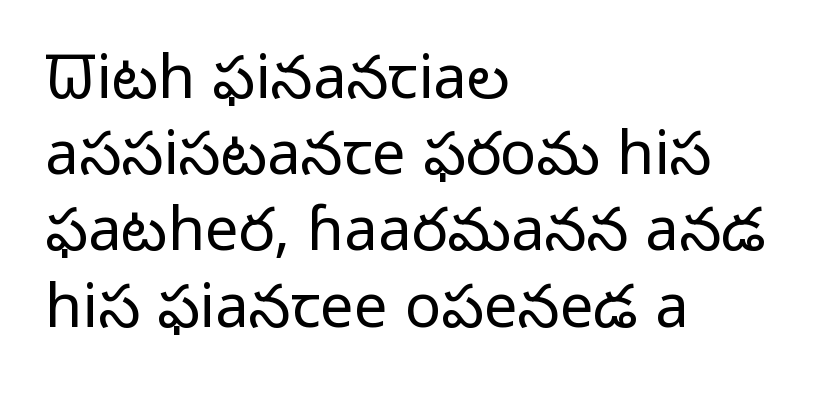
{"serif": "no", "italic": "no", "bold": "no", "weight": "light", "width": "normal", "stroke_contrast": "low", "x_height": "medium", "monospaced": "no", "underline": "no", "align": "left", "line_spacing": "normal", "line_spacing_ratio": 1.27, "letter_spacing": "normal", "letter_spacing_em": 0.0, "glyph_px": 60}
